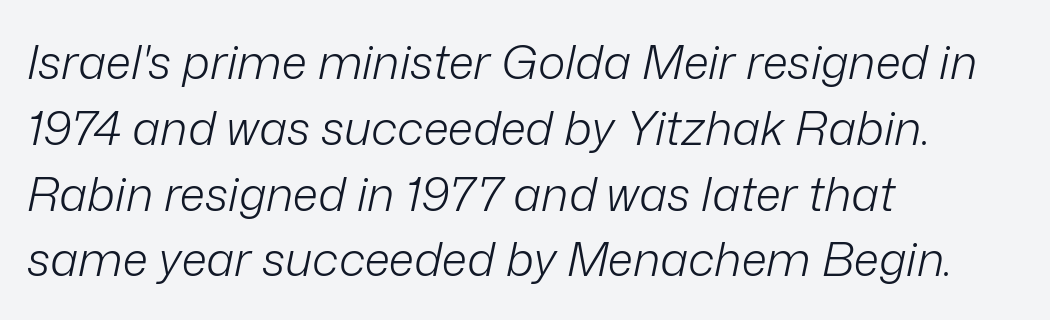
The image shows 47 px light type, italic (leaning right); set left-aligned, normal line spacing (1.4x), normal letter spacing, not underlined; low stroke contrast and a medium x-height.
